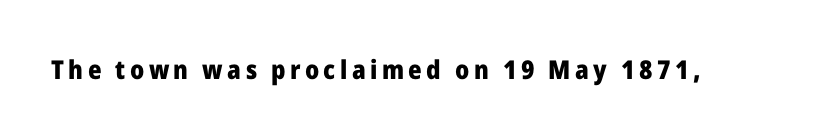
Q: Is the text bold? A: Yes.
Q: Is the text italic (slanted)? A: No, it is upright.
Q: Is the text underlined? A: No.
